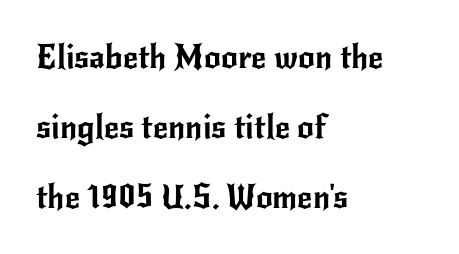
The image shows 33 px sans-serif type, upright; set left-aligned, loose line spacing (2.12x), normal letter spacing, not underlined; low stroke contrast and a small x-height.
